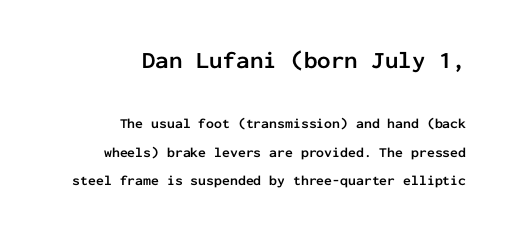
{"italic": "no", "bold": "yes", "underline": "no", "align": "right", "line_spacing": "loose", "line_spacing_ratio": 2.04, "letter_spacing": "normal", "letter_spacing_em": 0.0, "larger_block": "first", "size_ratio": 1.71, "glyph_px": 24}
